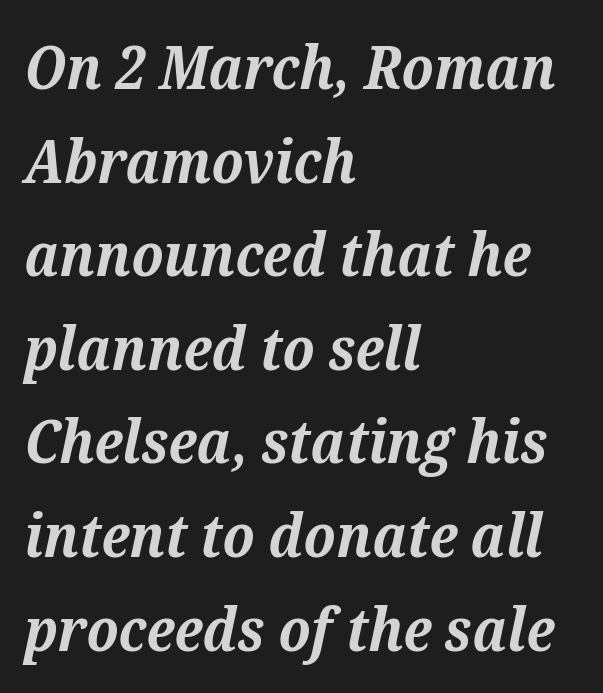
This rendering employs a face with finishing strokes, i.e., a serif. A typesetter would call this zero additional tracking. The ragged edge is on the right, which tells us the setting is flush left. Emphasis-style slanted type is in use. Compared with an ordinary text face, these strokes are far heavier — a full bold. A typesetter would call this proportional, since set widths differ per character.
